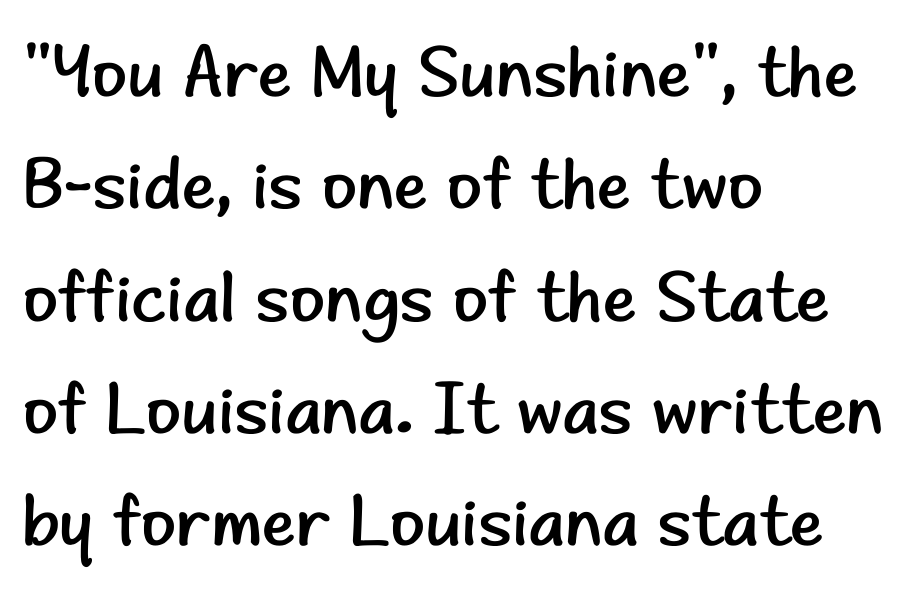
{"serif": "no", "italic": "no", "bold": "no", "weight": "regular", "width": "normal", "stroke_contrast": "low", "x_height": "small", "monospaced": "no", "underline": "no", "align": "left", "line_spacing": "normal", "line_spacing_ratio": 1.56, "letter_spacing": "normal", "letter_spacing_em": 0.0, "glyph_px": 72}
